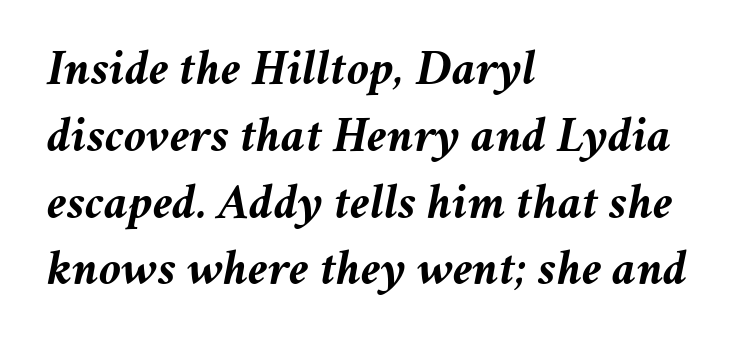
The image shows 51 px semibold type, italic (leaning right); set left-aligned, normal line spacing (1.31x), normal letter spacing, not underlined; medium stroke contrast and a medium x-height.
